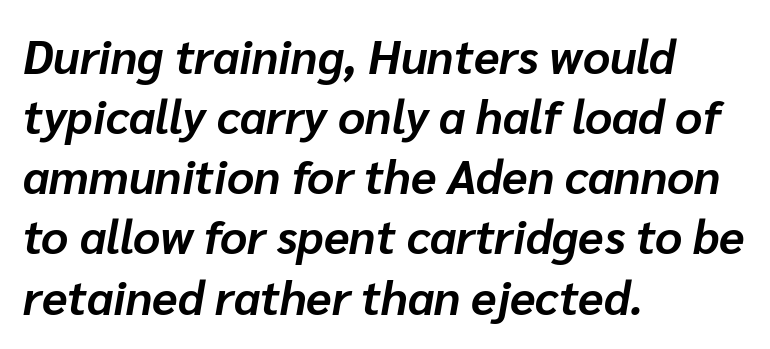
Q: Is the text bold? A: Yes.
Q: Is the text italic (slanted)? A: Yes, it leans right by about 10 degrees.
Q: Is the text underlined? A: No.
Q: How is the paragraph aligned? A: Left-aligned.
Q: Is the spacing between letters normal or unusually wide? A: Normal.
Q: Is the spacing between lines tight, normal or loose? A: Normal.
Q: Width (condensed, normal, or wide)? A: Normal.
Q: Stroke contrast? A: Low.
Q: x-height? A: Medium.
Q: Monospaced? A: No.
